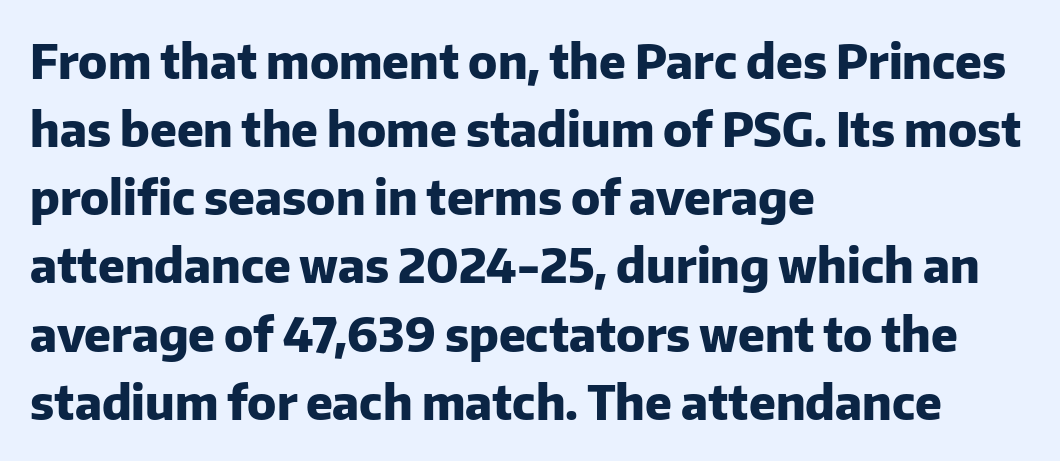
{"serif": "no", "italic": "no", "bold": "yes", "weight": "heavy", "width": "normal", "stroke_contrast": "low", "x_height": "medium", "monospaced": "no", "underline": "no", "align": "left", "line_spacing": "normal", "line_spacing_ratio": 1.45, "letter_spacing": "normal", "letter_spacing_em": 0.0, "glyph_px": 47}
